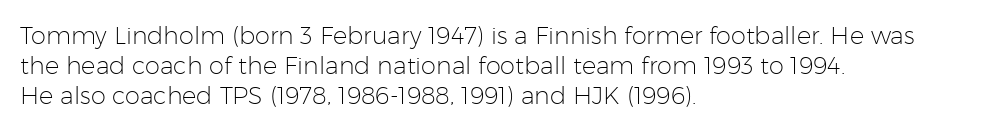
{"italic": "no", "bold": "no", "underline": "no", "align": "left", "line_spacing": "normal", "line_spacing_ratio": 1.26, "letter_spacing": "normal", "letter_spacing_em": 0.0, "glyph_px": 24}
